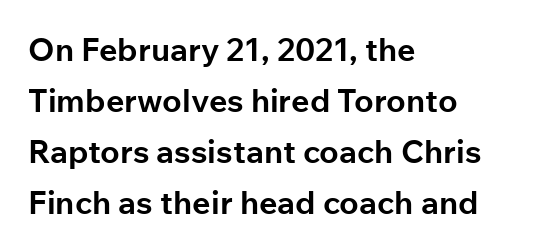
Q: Is the text bold? A: Yes.
Q: Is the text italic (slanted)? A: No, it is upright.
Q: Is the typeface a serif or a sans-serif typeface? A: Sans-serif.
Q: Is the text underlined? A: No.
Q: How is the paragraph aligned? A: Left-aligned.
Q: Is the spacing between letters normal or unusually wide? A: Normal.
Q: Is the spacing between lines tight, normal or loose? A: Normal.
Q: Width (condensed, normal, or wide)? A: Normal.
Q: Stroke contrast? A: Low.
Q: x-height? A: Medium.
Q: Monospaced? A: No.
